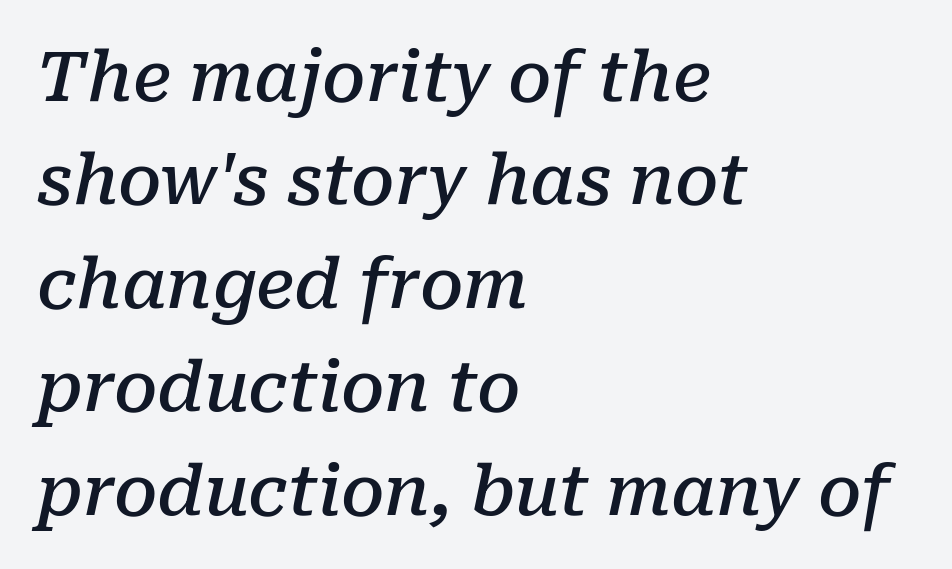
The image shows 69 px semibold serif type, italic (leaning right); set left-aligned, normal line spacing (1.5x), normal letter spacing, not underlined; low stroke contrast and a medium x-height.
